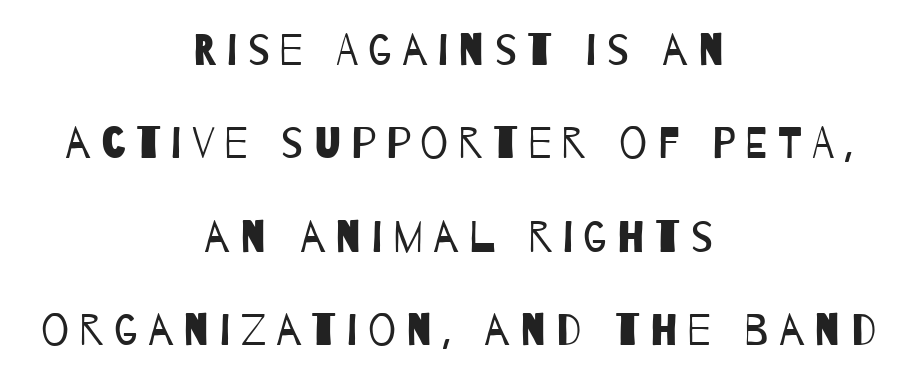
Rows of type keep a wide berth in the vertical direction. Glance below the letters and you will spot only blank space. Serifs: no, the terminals of the letterforms are clean. These lines are rendered in a variable-pitch font.
